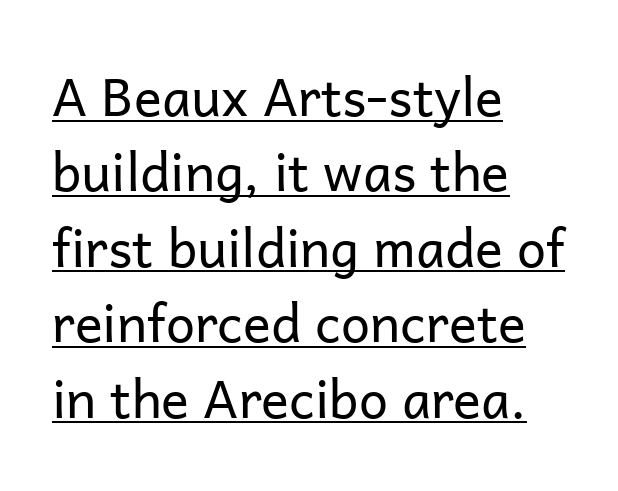
Q: Is the text bold? A: No.
Q: Is the text italic (slanted)? A: No, it is upright.
Q: Is the typeface a serif or a sans-serif typeface? A: Sans-serif.
Q: Is the text underlined? A: Yes.
Q: How is the paragraph aligned? A: Left-aligned.
Q: Is the spacing between letters normal or unusually wide? A: Normal.
Q: Is the spacing between lines tight, normal or loose? A: Normal.
Q: Width (condensed, normal, or wide)? A: Normal.
Q: Stroke contrast? A: Low.
Q: x-height? A: Medium.
Q: Monospaced? A: No.
